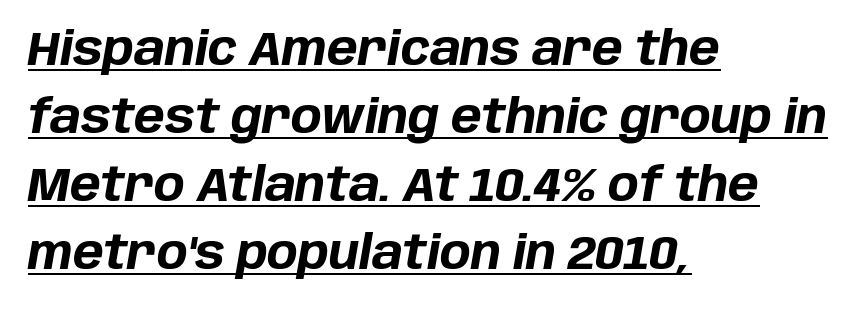
{"italic": "yes", "lean": "right", "slant_degrees": 10, "bold": "yes", "weight": "bold", "width": "normal", "stroke_contrast": "low", "x_height": "large", "monospaced": "no", "underline": "yes", "align": "left", "line_spacing": "normal", "line_spacing_ratio": 1.48, "letter_spacing": "normal", "letter_spacing_em": 0.0, "glyph_px": 46}
